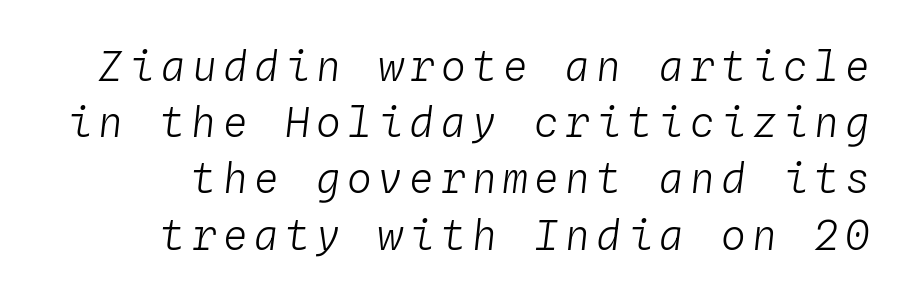
Monospaced: the letters line up in strict vertical columns. Quick note: italic. Interline gaps are of average width in this sample. Descender tails drop into unmarked territory. A light-to-regular cut is what we see here.
